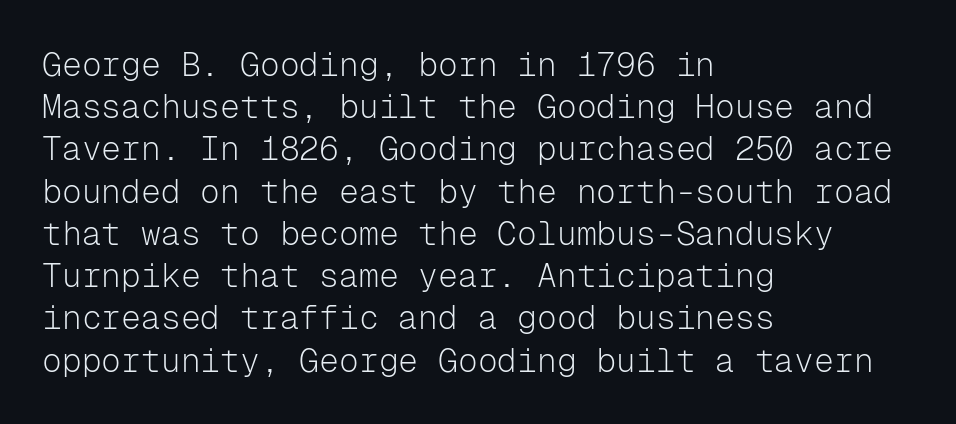
The image shows 33 px light sans-serif type, upright, monospaced; set left-aligned, normal line spacing (1.28x), normal letter spacing, not underlined; low stroke contrast and a medium x-height.
